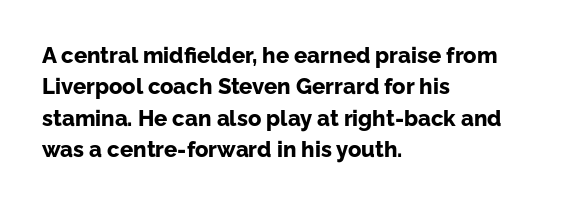
The vertical gap from one line to the next is medium. Bold? Absolutely — the strokes are thick and heavy. Plain, unruled lines of type. The ragged edge is on the right, which tells us the setting is flush left.
